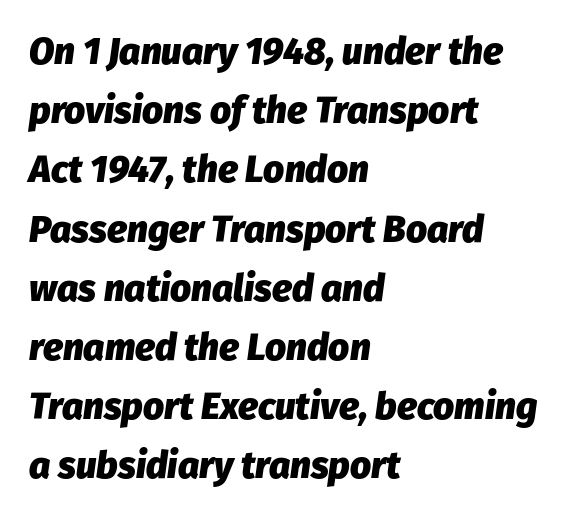
The image shows 37 px heavy type, italic (leaning right); set left-aligned, normal line spacing (1.6x), normal letter spacing, not underlined; low stroke contrast and a medium x-height.
